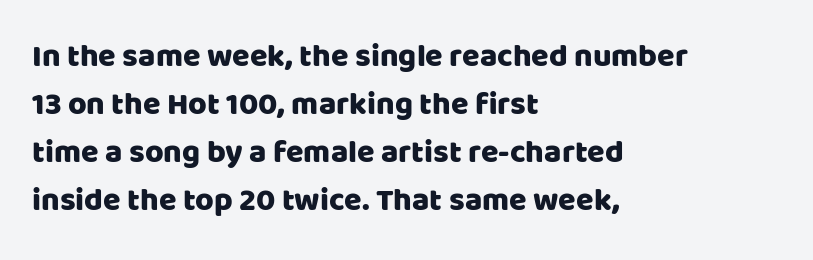
The image shows 32 px sans-serif type, upright; set left-aligned, normal line spacing (1.5x), normal letter spacing, not underlined; low stroke contrast and a large x-height.
